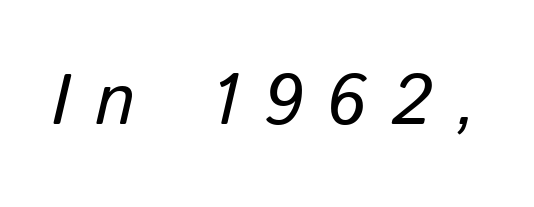
Q: Is the text italic (slanted)? A: Yes, it leans right by about 13 degrees.
Q: Is the text underlined? A: No.
Q: Is the spacing between letters normal or unusually wide? A: Unusually wide.
Q: Width (condensed, normal, or wide)? A: Normal.
Q: Stroke contrast? A: Low.
Q: x-height? A: Medium.
Q: Monospaced? A: No.
